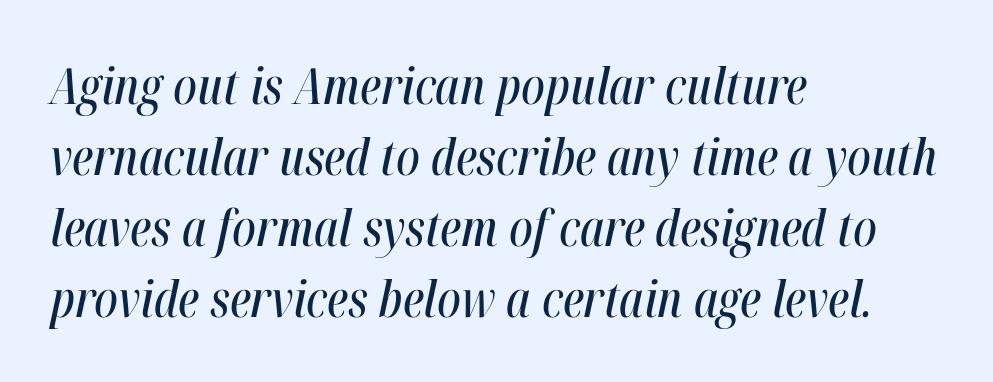
Q: Is the text italic (slanted)? A: Yes, it leans right by about 12 degrees.
Q: Is the text underlined? A: No.
Q: How is the paragraph aligned? A: Left-aligned.
Q: Is the spacing between letters normal or unusually wide? A: Normal.
Q: Is the spacing between lines tight, normal or loose? A: Normal.
Q: Width (condensed, normal, or wide)? A: Condensed.
Q: Stroke contrast? A: High.
Q: x-height? A: Medium.
Q: Monospaced? A: No.
